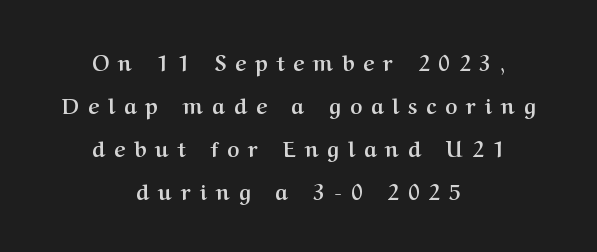
Q: Is the text bold? A: Yes.
Q: Is the text italic (slanted)? A: No, it is upright.
Q: Is the text underlined? A: No.
Q: How is the paragraph aligned? A: Centered.
Q: Is the spacing between letters normal or unusually wide? A: Unusually wide.
Q: Is the spacing between lines tight, normal or loose? A: Loose.
